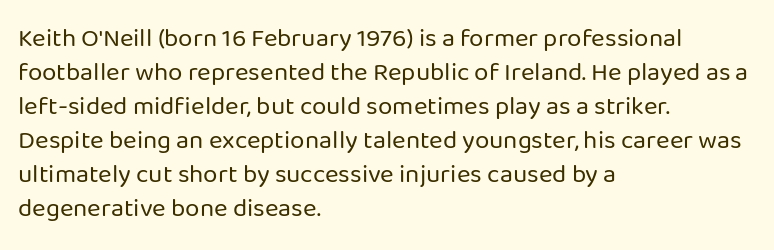
{"italic": "no", "bold": "no", "underline": "no", "align": "left", "line_spacing": "normal", "line_spacing_ratio": 1.31, "letter_spacing": "normal", "letter_spacing_em": 0.0, "glyph_px": 26}
